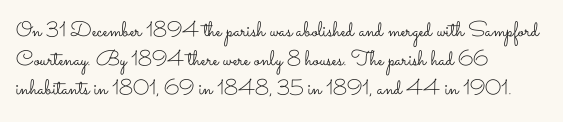
Letters rest on an invisible, unmarked baseline. Heaviness? Minimal to ordinary, like unemphasized prose. The rendering anchors every line to the left-hand side. The line-height multiplier appears to be the usual default.
